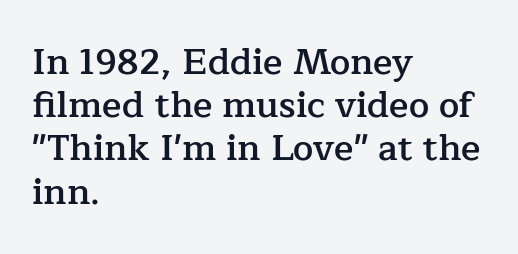
Character widths vary here, with narrow letters taking less room than wide ones. The letters stand upright; this is a roman face. The strokes are fattened partway — semibold, not bold. Teacher's note: observe the even left margin — that is flush-left alignment. Type style note: has serifs.
